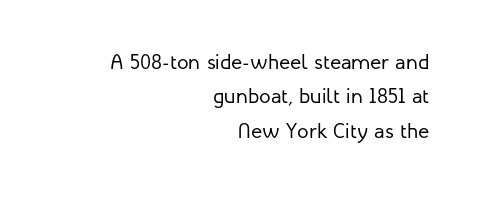
The letters stand upright; this is a roman face. Words appear dense and cohesive because spacing is normal. This is not heavy type; no bold has been used. Regarding leading, the lines here are spaced in the standard way.
